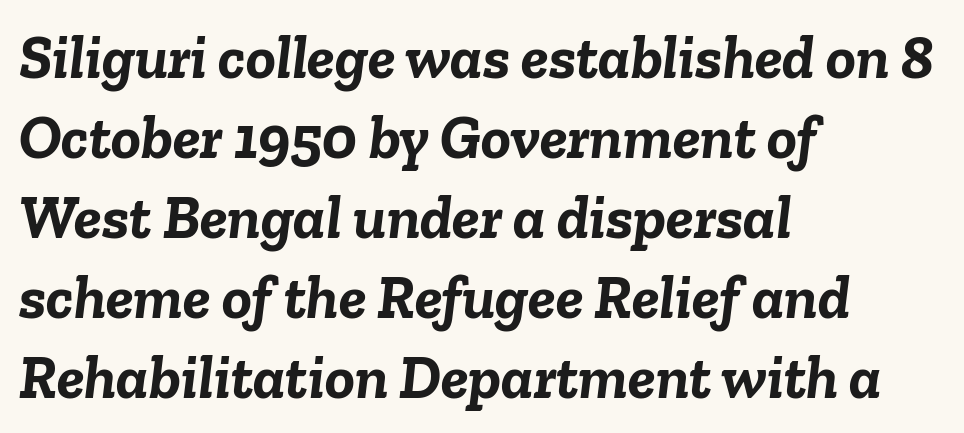
A dark, heavy texture on the line: the type is bold. The letters advance in unequal steps, a hallmark of proportional type. Leading matches the norm, producing a regular column. How are the letters spaced? Ordinarily, with no added tracking. This is oblique type, the kind used for emphasis or titles. Has an underline been added? It has not.
